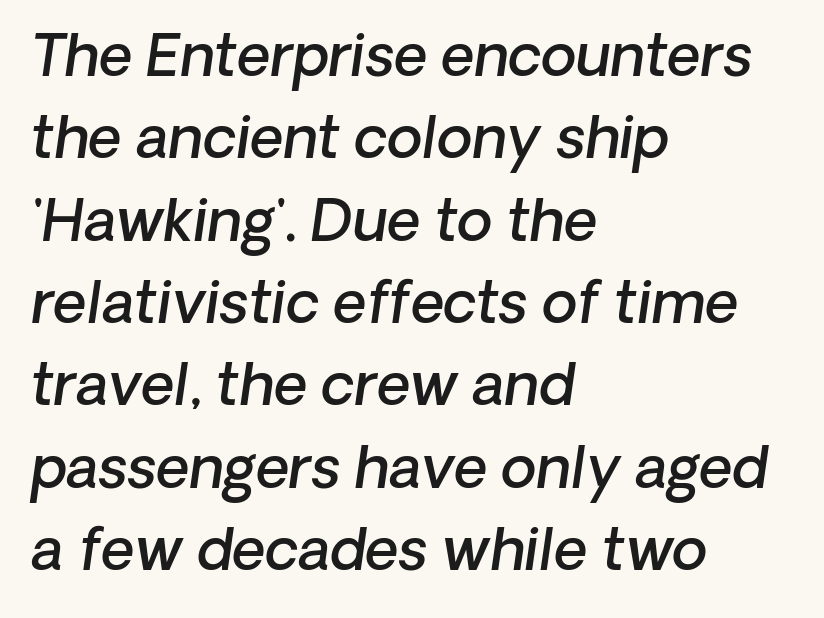
{"italic": "yes", "lean": "right", "slant_degrees": 8, "bold": "semi", "weight": "semibold", "width": "normal", "stroke_contrast": "low", "x_height": "medium", "monospaced": "no", "underline": "no", "align": "left", "line_spacing": "normal", "line_spacing_ratio": 1.42, "letter_spacing": "normal", "letter_spacing_em": 0.0, "glyph_px": 58}
